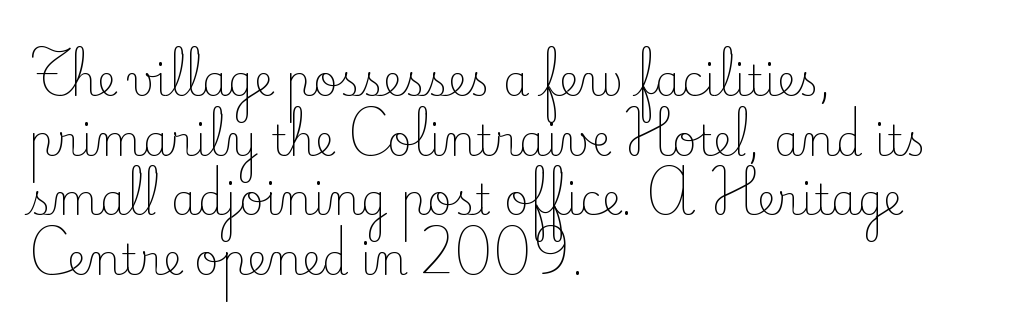
This rendering leaves character spacing at its baseline value. Compared with typical paragraphs, the rows here are spaced about the same. A serif font was chosen for this passage. A classic flush-left, rag-right setting is used for this passage.
